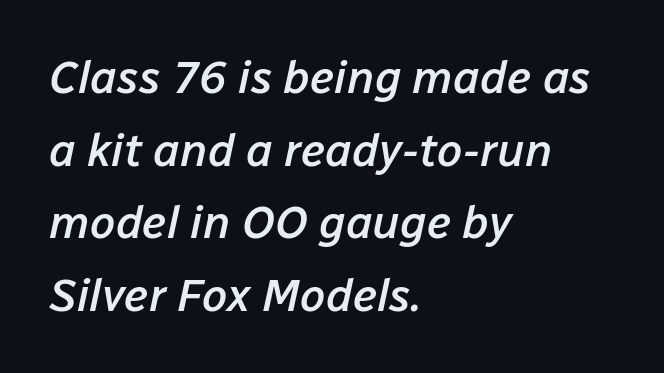
{"italic": "yes", "lean": "right", "slant_degrees": 12, "bold": "semi", "weight": "semibold", "width": "normal", "stroke_contrast": "low", "x_height": "medium", "monospaced": "no", "underline": "no", "align": "left", "line_spacing": "normal", "line_spacing_ratio": 1.58, "letter_spacing": "normal", "letter_spacing_em": 0.0, "glyph_px": 46}
